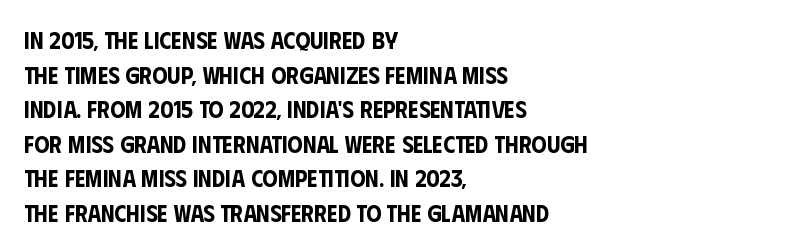
{"italic": "no", "underline": "no", "align": "left", "line_spacing": "normal", "line_spacing_ratio": 1.44, "letter_spacing": "normal", "letter_spacing_em": 0.0, "glyph_px": 24}
